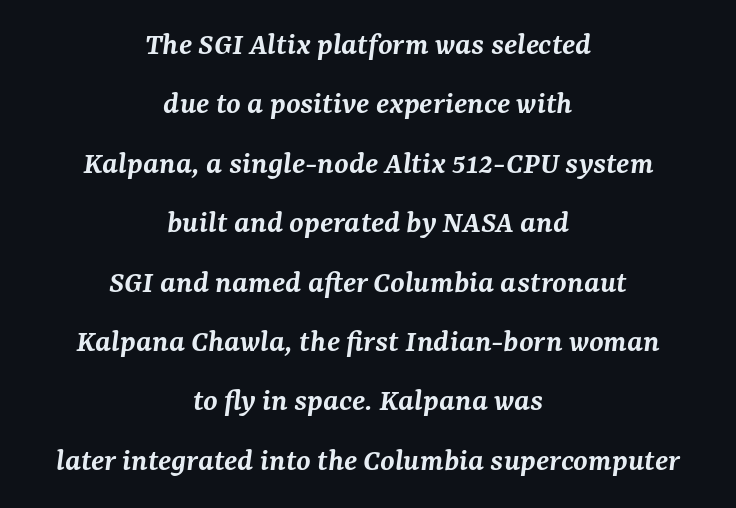
Q: Is the text bold? A: Semi-bold.
Q: Is the text italic (slanted)? A: Yes, it leans right by about 7 degrees.
Q: Is the typeface a serif or a sans-serif typeface? A: Serif.
Q: Is the text underlined? A: No.
Q: How is the paragraph aligned? A: Centered.
Q: Is the spacing between letters normal or unusually wide? A: Normal.
Q: Width (condensed, normal, or wide)? A: Normal.
Q: Stroke contrast? A: Medium.
Q: x-height? A: Medium.
Q: Monospaced? A: No.
